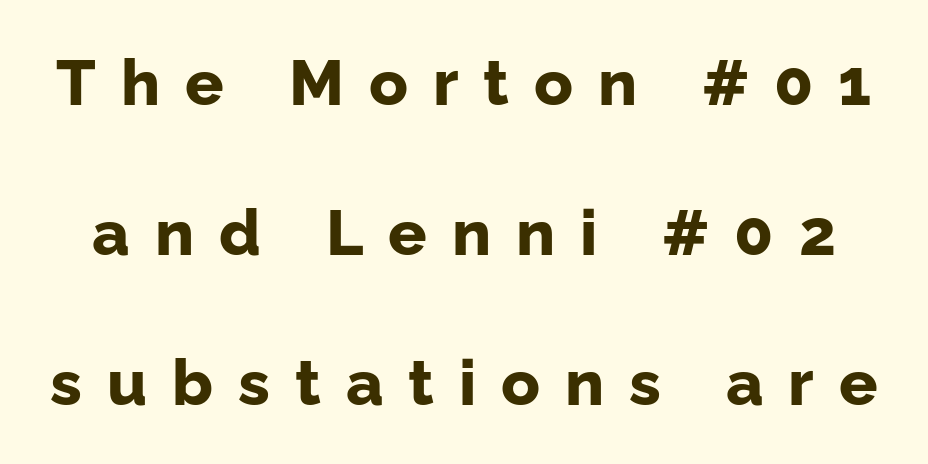
The image shows 64 px bold sans-serif type, upright; set loose line spacing (2.34x), unusually wide letter spacing (+0.39 em), not underlined; low stroke contrast and a medium x-height.
